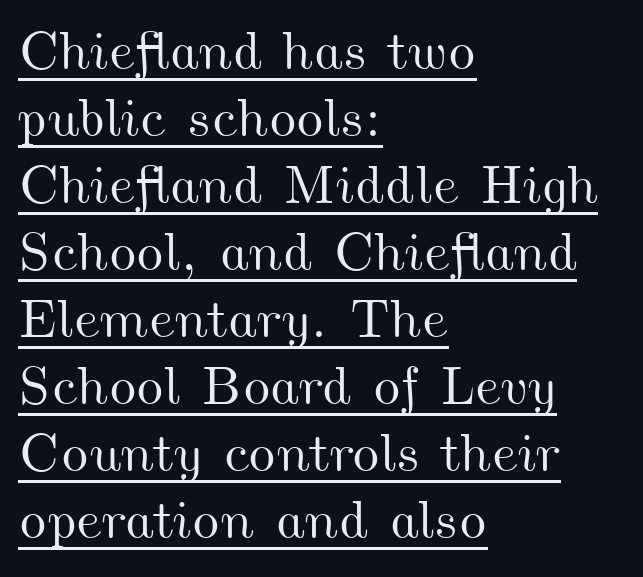
The image shows 54 px wide type; set left-aligned, line spacing 1.24x, normal letter spacing, underlined; medium stroke contrast and a small x-height.
